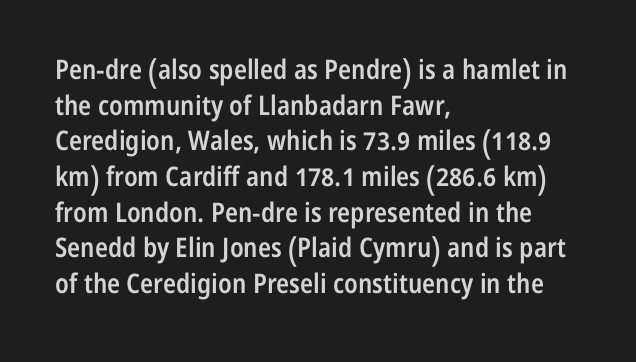
Q: Is the text bold? A: Semi-bold.
Q: Is the text italic (slanted)? A: No, it is upright.
Q: Is the text underlined? A: No.
Q: How is the paragraph aligned? A: Left-aligned.
Q: Is the spacing between letters normal or unusually wide? A: Normal.
Q: Is the spacing between lines tight, normal or loose? A: Normal.
